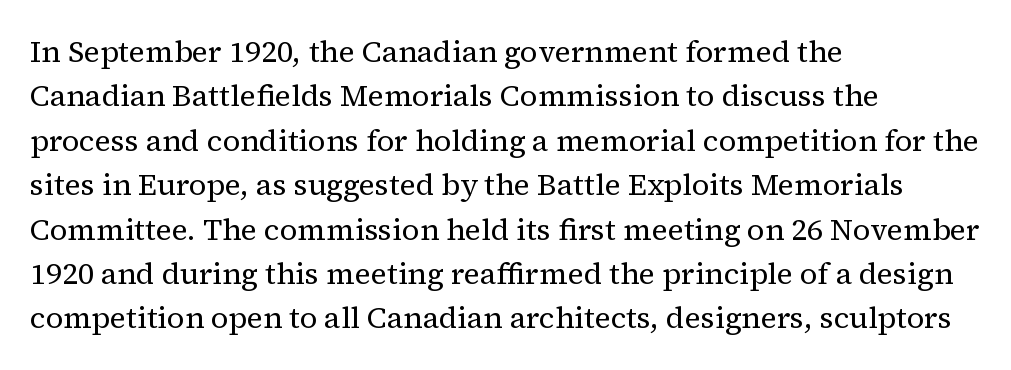
Q: Is the text bold? A: No.
Q: Is the text italic (slanted)? A: No, it is upright.
Q: Is the typeface a serif or a sans-serif typeface? A: Serif.
Q: Is the text underlined? A: No.
Q: How is the paragraph aligned? A: Left-aligned.
Q: Is the spacing between letters normal or unusually wide? A: Normal.
Q: Is the spacing between lines tight, normal or loose? A: Normal.
Q: Width (condensed, normal, or wide)? A: Normal.
Q: Stroke contrast? A: Medium.
Q: x-height? A: Medium.
Q: Monospaced? A: No.
